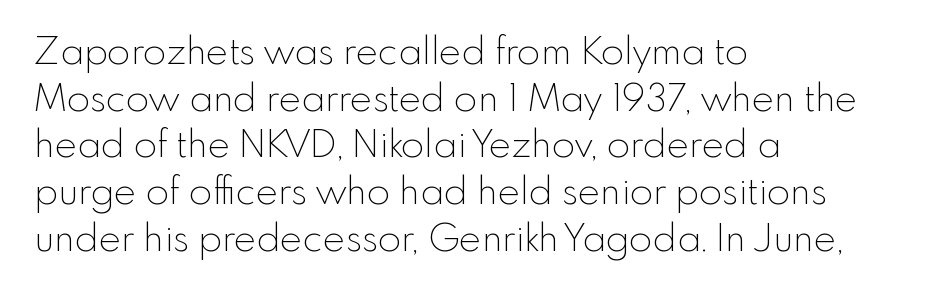
Standard letterfit; no display-style spreading of the glyphs. The lettering holds an erect, upright posture throughout. The passage shown is not underscored anywhere. Visually the block forms a straight wall on the left and a jagged coastline on the right.
